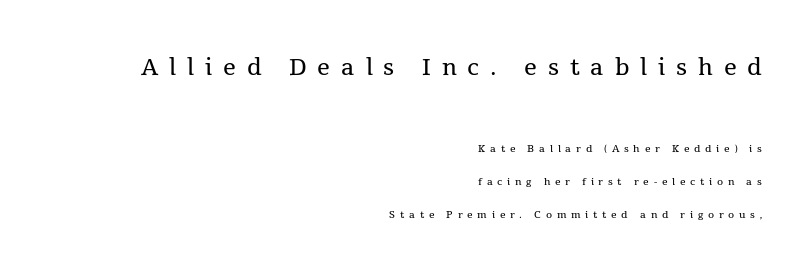
Stems here are at most as thick as an everyday book face. The emphasis by scale lands on block number one, above. Students, note that the glyphs here are deliberately spaced far apart. The baseline area is clear.
